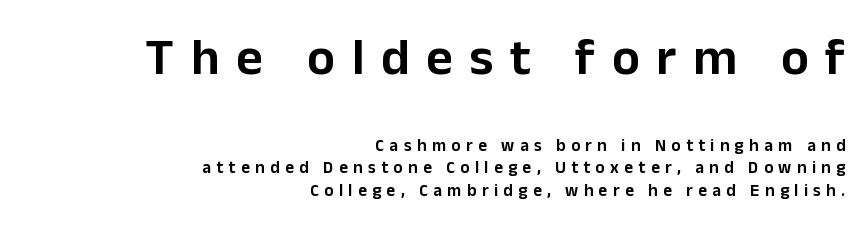
{"serif": "no", "italic": "no", "width": "normal", "stroke_contrast": "low", "x_height": "medium", "monospaced": "no", "underline": "no", "align": "right", "line_spacing": "normal", "line_spacing_ratio": 1.33, "letter_spacing": "wide", "letter_spacing_em": 0.32, "larger_block": "first", "size_ratio": 3.06, "glyph_px": 52}
